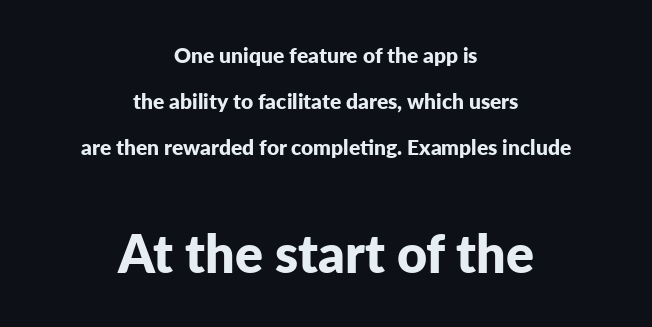
A typesetter would call this proportional, since set widths differ per character. Whoever set this made the second block the dominant, larger element. Serif or sans? Sans — the stroke terminals are bare. A typesetter would call this leading open, well beyond the default. These lines carry a lot of weight — the face is fully bold.
